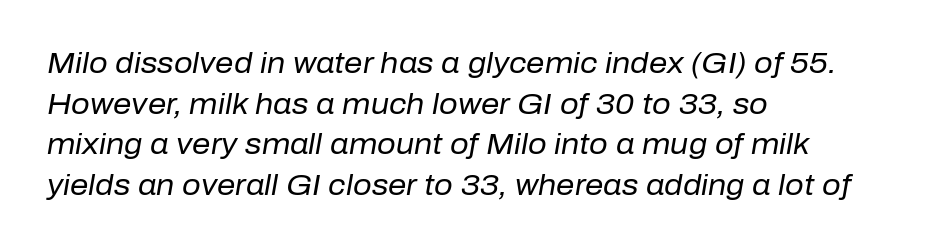
Evenly set lines give the paragraph a standard silhouette. Inter-character spacing is left at the font's built-in metrics. The typeface has the unassuming heft of standard copy or less. The specimen omits any rule beneath the text block's lines. Each line starts at the same left margin while the right side varies. These lines are rendered in a variable-pitch font.
